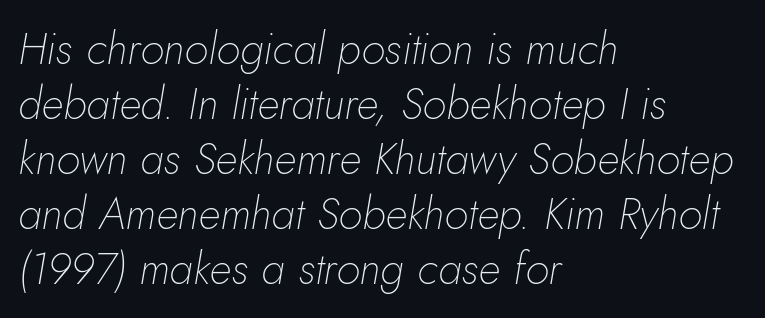
The image shows 44 px thin type, italic (leaning right); set left-aligned, normal line spacing (1.25x), normal letter spacing, not underlined; low stroke contrast and a small x-height.
